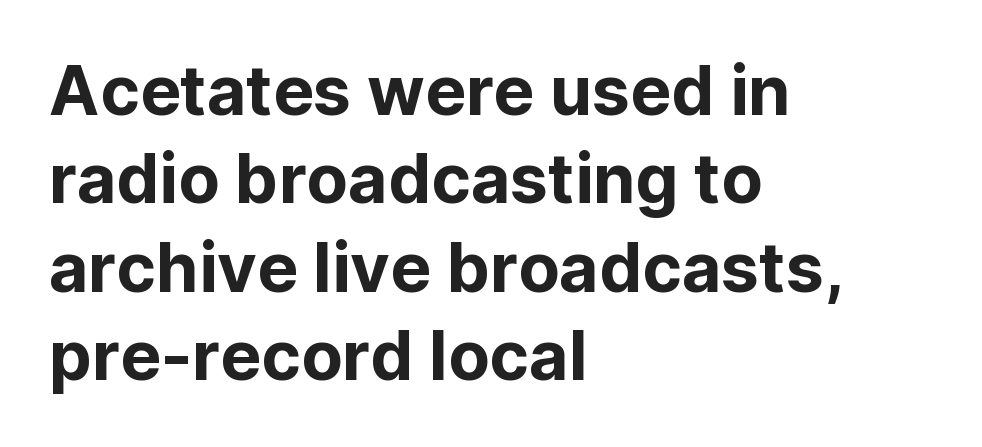
{"serif": "no", "italic": "no", "width": "normal", "stroke_contrast": "low", "x_height": "medium", "monospaced": "no", "underline": "no", "align": "left", "line_spacing": "normal", "line_spacing_ratio": 1.3, "letter_spacing": "normal", "letter_spacing_em": 0.0, "glyph_px": 68}
